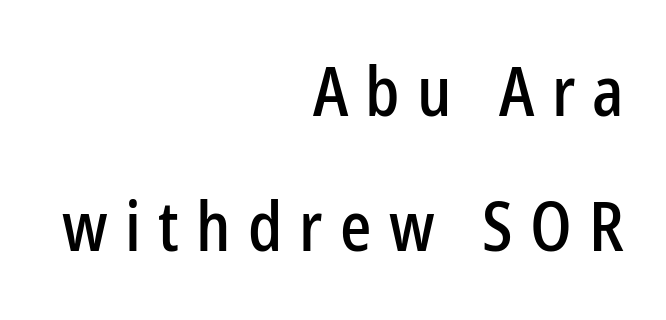
{"serif": "no", "italic": "no", "width": "condensed", "stroke_contrast": "low", "x_height": "medium", "monospaced": "no", "underline": "no", "align": "right", "line_spacing": "loose", "line_spacing_ratio": 1.95, "letter_spacing": "wide", "letter_spacing_em": 0.25, "glyph_px": 69}
